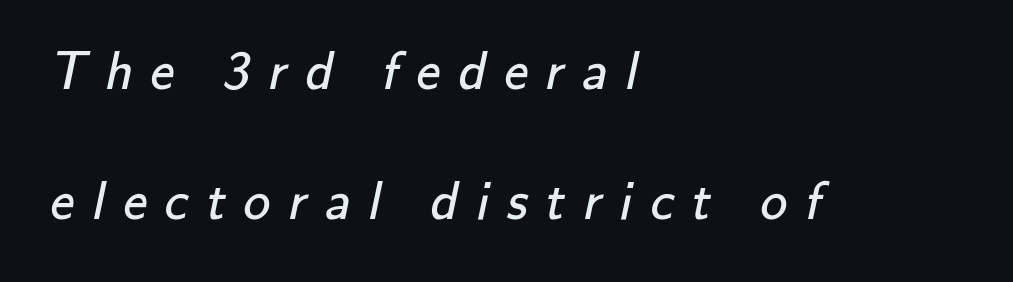
{"serif": "no", "bold": "no", "weight": "regular", "width": "normal", "stroke_contrast": "low", "x_height": "small", "monospaced": "no", "underline": "no", "align": "left", "line_spacing": "loose", "line_spacing_ratio": 2.41, "letter_spacing": "wide", "letter_spacing_em": 0.33, "glyph_px": 54}
